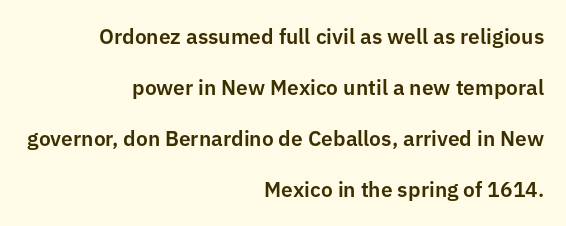
Q: Is the text italic (slanted)? A: No, it is upright.
Q: Is the text underlined? A: No.
Q: How is the paragraph aligned? A: Right-aligned.
Q: Is the spacing between letters normal or unusually wide? A: Normal.
Q: Is the spacing between lines tight, normal or loose? A: Loose.
